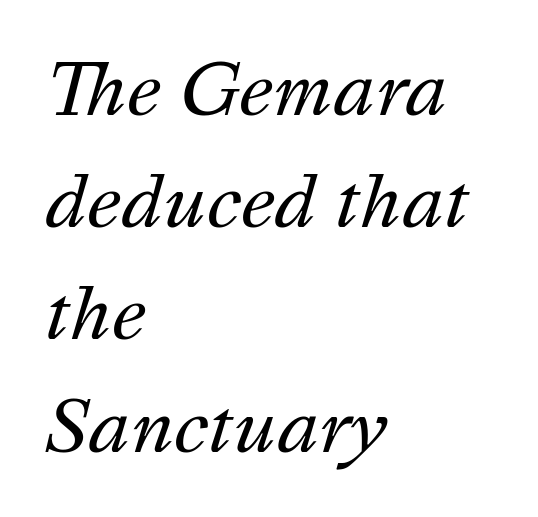
{"italic": "yes", "lean": "right", "slant_degrees": 16, "bold": "no", "weight": "regular", "width": "normal", "stroke_contrast": "medium", "x_height": "medium", "monospaced": "no", "underline": "no", "align": "left", "line_spacing": "normal", "line_spacing_ratio": 1.58, "letter_spacing": "normal", "letter_spacing_em": 0.0, "glyph_px": 71}
